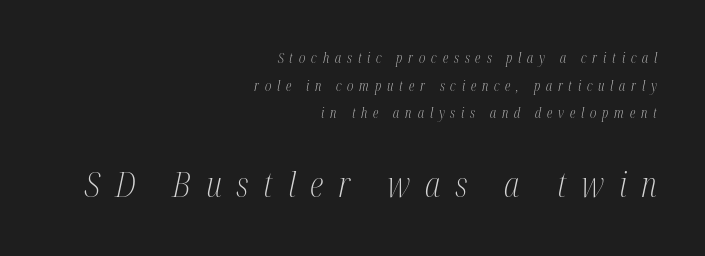
The strip under each line holds only bare page. The rendering uses a large line-height, opening up the rows. Quick note: italic. Casual observation: everything's shoved over to the right. Look at the glyph heights: the lower group is clearly the bigger setting. Is this a heavy cut? Hardly; it is regular or lighter.
